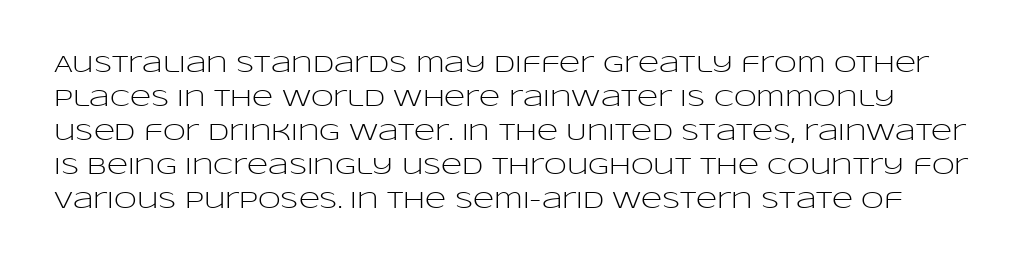
The image shows 23 px text type, upright; set normal line spacing (1.48x), normal letter spacing, not underlined.
